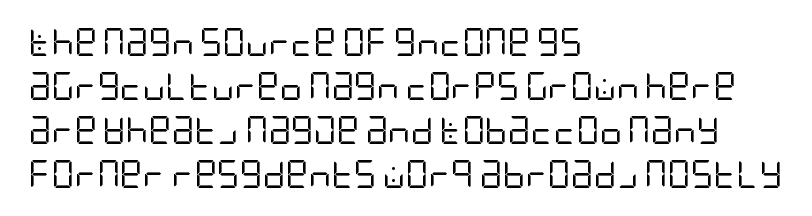
The image shows 28 px regular-weight, condensed sans-serif type, upright; set left-aligned, normal line spacing (1.57x), normal letter spacing, not underlined; low stroke contrast and a large x-height.
